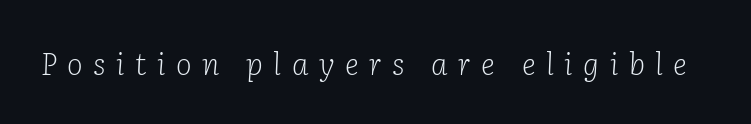
Classification — serif. The tracking reads as deliberately expanded to a designer's eye. The letters are slanted; this is an italic face. Weight: not bold — regular or lighter. This sample has the flowing, uneven cadence of proportional lettering.
